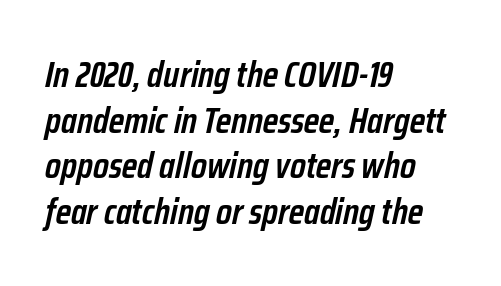
The image shows 37 px semibold, condensed type, italic (leaning right); set left-aligned, line spacing 1.23x, normal letter spacing, not underlined; low stroke contrast and a medium x-height.
